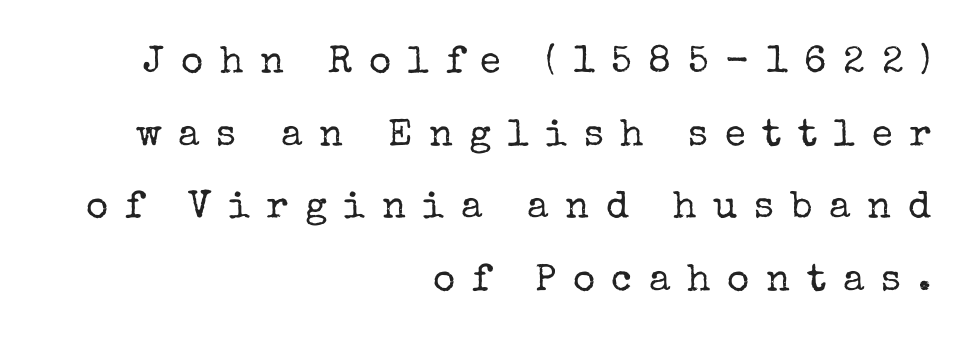
{"serif": "yes", "italic": "no", "bold": "no", "weight": "regular", "width": "normal", "stroke_contrast": "low", "x_height": "medium", "monospaced": "no", "underline": "no", "align": "right", "line_spacing": "loose", "line_spacing_ratio": 1.91, "letter_spacing": "wide", "letter_spacing_em": 0.44, "glyph_px": 38}
